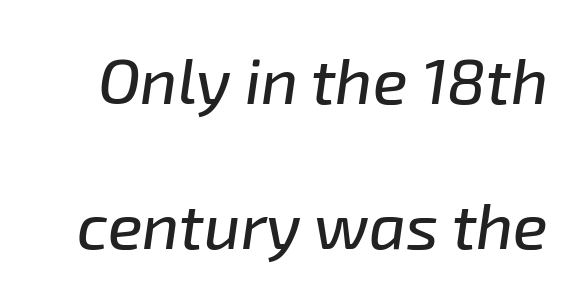
The image shows 64 px text type, italic (leaning right); set loose line spacing (2.26x), normal letter spacing, not underlined; low stroke contrast and a medium x-height.
